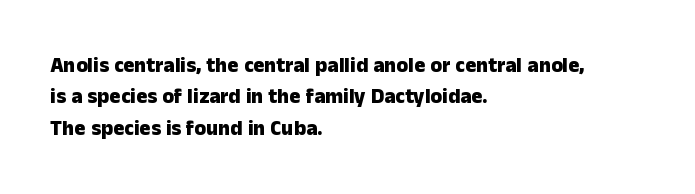
Q: Is the text bold? A: Yes.
Q: Is the text italic (slanted)? A: No, it is upright.
Q: Is the text underlined? A: No.
Q: How is the paragraph aligned? A: Left-aligned.
Q: Is the spacing between letters normal or unusually wide? A: Normal.
Q: Is the spacing between lines tight, normal or loose? A: Normal.
